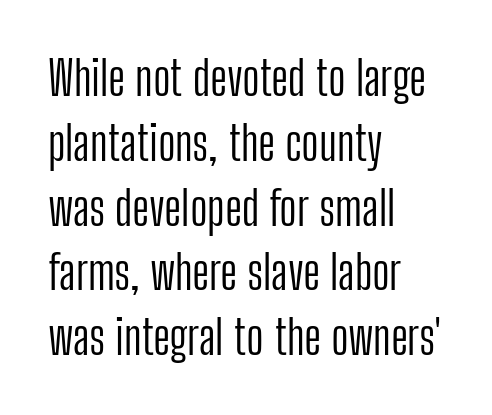
Spacing between characters is what you'd get straight out of the box. No italicization has been applied; the sample stays upright. The face used here is proportionally spaced, like ordinary book or web type. Plain, unruled lines of type. Note: no serifs on the glyphs.
